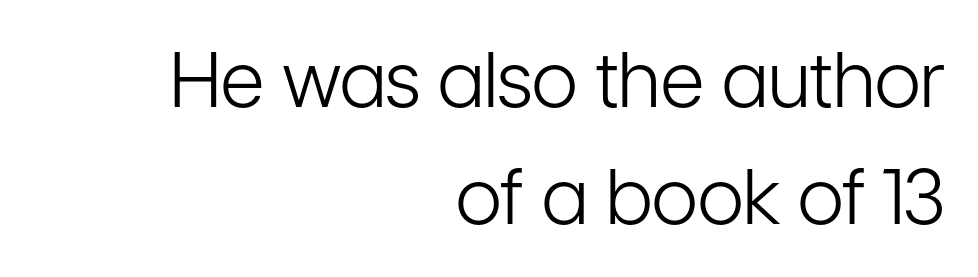
Q: Is the text bold? A: No.
Q: Is the text italic (slanted)? A: No, it is upright.
Q: Is the typeface a serif or a sans-serif typeface? A: Sans-serif.
Q: Is the text underlined? A: No.
Q: How is the paragraph aligned? A: Right-aligned.
Q: Is the spacing between letters normal or unusually wide? A: Normal.
Q: Is the spacing between lines tight, normal or loose? A: Normal.
Q: Width (condensed, normal, or wide)? A: Condensed.
Q: Stroke contrast? A: Low.
Q: x-height? A: Medium.
Q: Monospaced? A: No.
